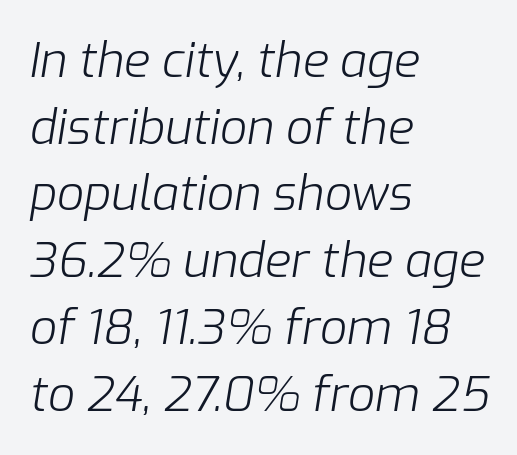
{"italic": "yes", "lean": "right", "slant_degrees": 9, "bold": "no", "weight": "light", "width": "normal", "stroke_contrast": "low", "x_height": "medium", "monospaced": "no", "underline": "no", "align": "left", "line_spacing": "normal", "line_spacing_ratio": 1.39, "letter_spacing": "normal", "letter_spacing_em": 0.0, "glyph_px": 48}
